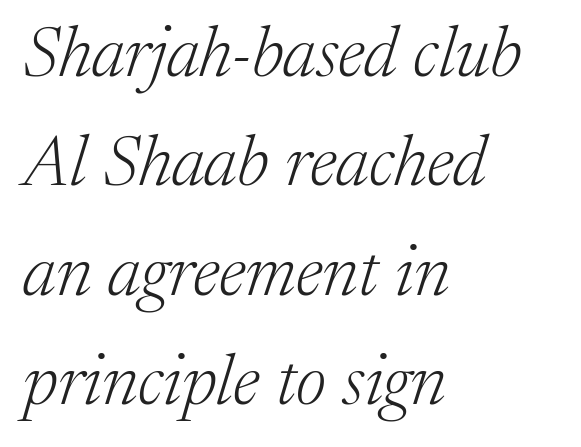
{"serif": "yes", "italic": "yes", "lean": "right", "slant_degrees": 17, "bold": "no", "weight": "light", "width": "normal", "stroke_contrast": "medium", "x_height": "medium", "monospaced": "no", "underline": "no", "align": "left", "line_spacing": "normal", "line_spacing_ratio": 1.54, "letter_spacing": "normal", "letter_spacing_em": 0.0, "glyph_px": 71}
